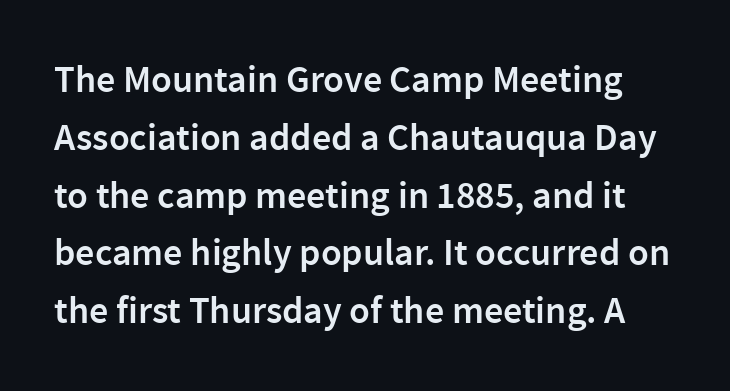
Q: Is the text bold? A: Semi-bold.
Q: Is the text italic (slanted)? A: No, it is upright.
Q: Is the typeface a serif or a sans-serif typeface? A: Sans-serif.
Q: Is the text underlined? A: No.
Q: Is the spacing between letters normal or unusually wide? A: Normal.
Q: Is the spacing between lines tight, normal or loose? A: Normal.
Q: Width (condensed, normal, or wide)? A: Normal.
Q: Stroke contrast? A: Low.
Q: x-height? A: Medium.
Q: Monospaced? A: No.
